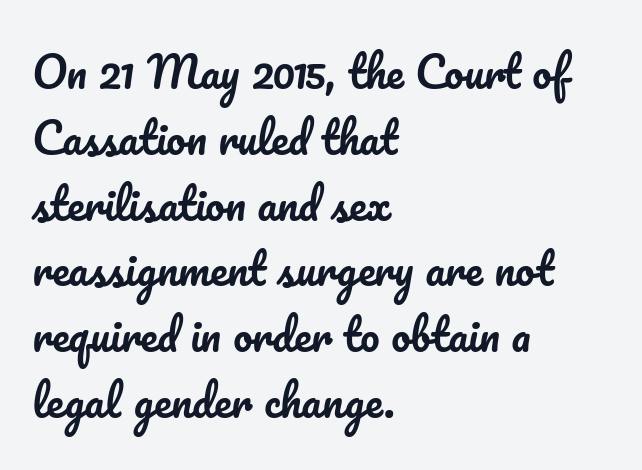
Q: Is the text italic (slanted)? A: Yes.
Q: Is the text underlined? A: No.
Q: How is the paragraph aligned? A: Left-aligned.
Q: Is the spacing between letters normal or unusually wide? A: Normal.
Q: Is the spacing between lines tight, normal or loose? A: Normal.
Q: Width (condensed, normal, or wide)? A: Normal.
Q: Stroke contrast? A: Low.
Q: x-height? A: Small.
Q: Monospaced? A: No.
